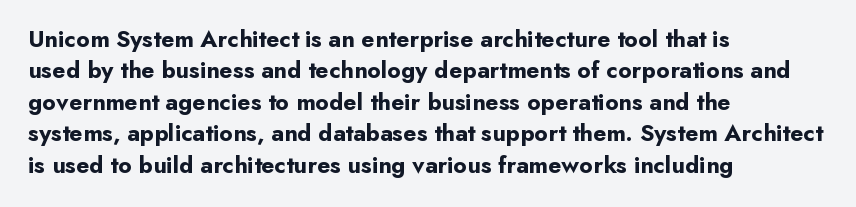
Q: Is the text bold? A: Yes.
Q: Is the text italic (slanted)? A: No, it is upright.
Q: Is the text underlined? A: No.
Q: How is the paragraph aligned? A: Left-aligned.
Q: Is the spacing between letters normal or unusually wide? A: Normal.
Q: Is the spacing between lines tight, normal or loose? A: Normal.
